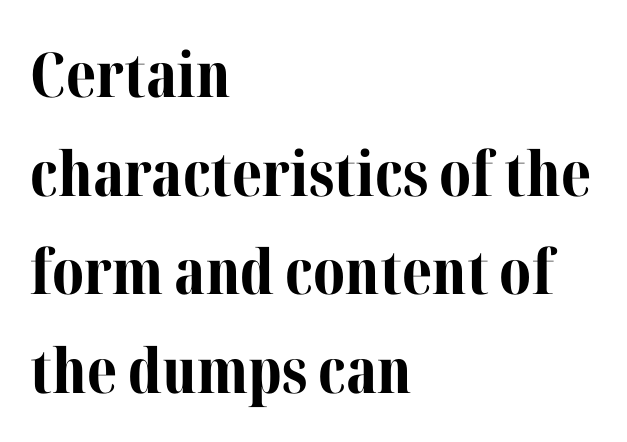
The image shows 62 px bold serif type, upright; set left-aligned, normal line spacing (1.59x), normal letter spacing, not underlined; medium stroke contrast and a medium x-height.
